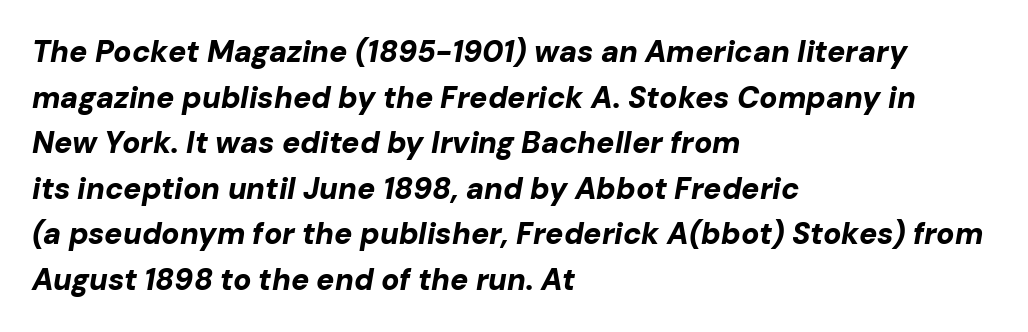
These lines are rendered in a variable-pitch font. The horizontal fit of the characters is conventional and even. The lines sit at an ordinary, default distance from one another. Weight check: bold — yes, fully.
